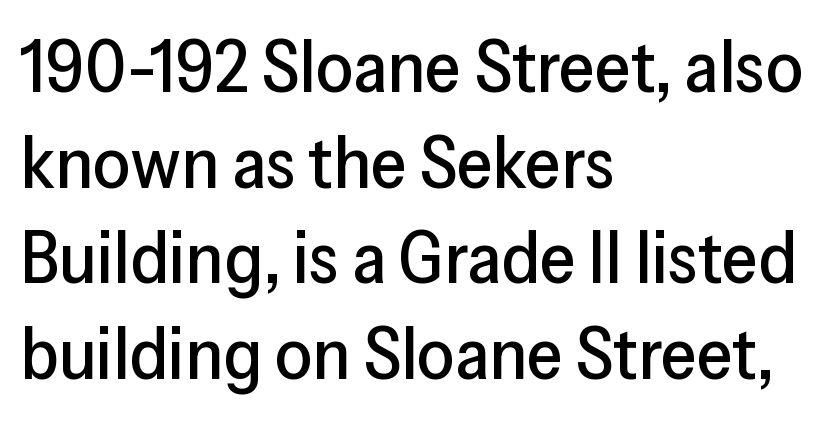
Q: Is the text italic (slanted)? A: No, it is upright.
Q: Is the typeface a serif or a sans-serif typeface? A: Sans-serif.
Q: Is the text underlined? A: No.
Q: How is the paragraph aligned? A: Left-aligned.
Q: Is the spacing between letters normal or unusually wide? A: Normal.
Q: Is the spacing between lines tight, normal or loose? A: Normal.
Q: Width (condensed, normal, or wide)? A: Normal.
Q: Stroke contrast? A: Low.
Q: x-height? A: Medium.
Q: Monospaced? A: No.
